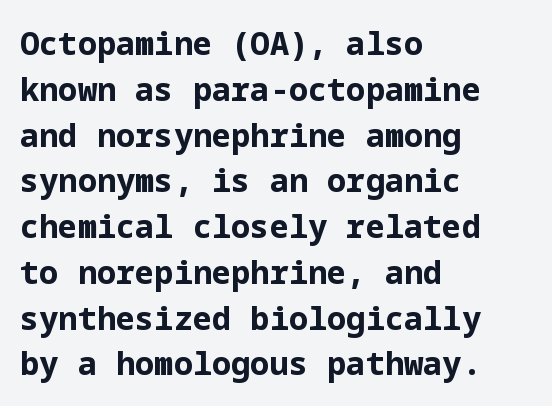
Each letter's strokes conclude bluntly, with no projecting serifs. The area under the type is left untouched. Notice how the passage keeps a crisp vertical edge on the left only. The line texture is even and compact thanks to regular tracking. When letters stand straight like this, we call the style roman or upright.
